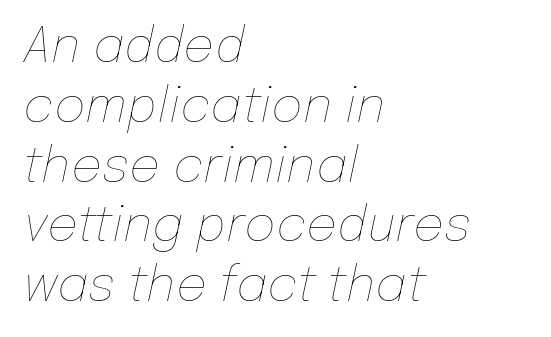
Horizontally, the lines are justified to the leading edge only. This rendering leaves character spacing at its baseline value. Is this a fixed-width face? No — the glyphs have proportional, varying widths. The font sits on the lighter half of the weight spectrum, regular included. Italic: yes, the glyphs are oblique. The area under the type is left untouched.
